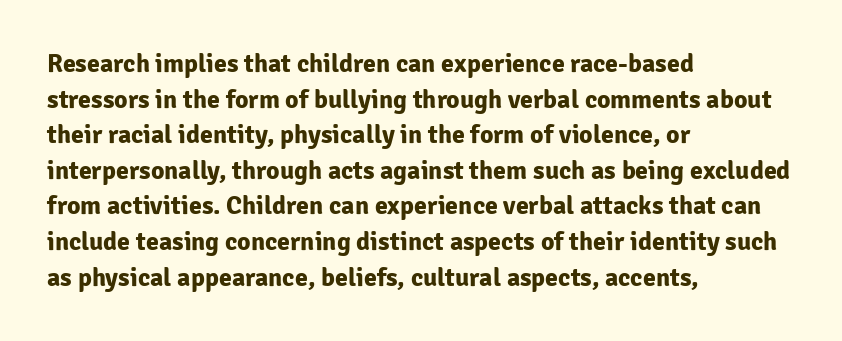
Q: Is the text bold? A: Yes.
Q: Is the text italic (slanted)? A: No, it is upright.
Q: Is the text underlined? A: No.
Q: How is the paragraph aligned? A: Left-aligned.
Q: Is the spacing between letters normal or unusually wide? A: Normal.
Q: Is the spacing between lines tight, normal or loose? A: Normal.
